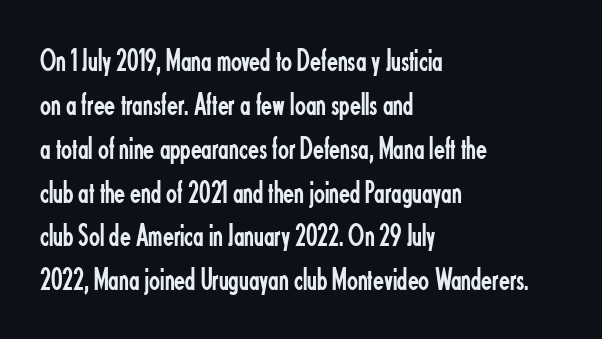
Unlike a traditional serif, this face leaves its strokes unadorned. This sample is left-justified, so line endings fall wherever the words run out. Weight: not bold — regular or lighter. This sample has the flowing, uneven cadence of proportional lettering. Each word holds together tightly as a unit, with standard inter-letter gaps. The passage shown stacks its lines at a standard gap.
